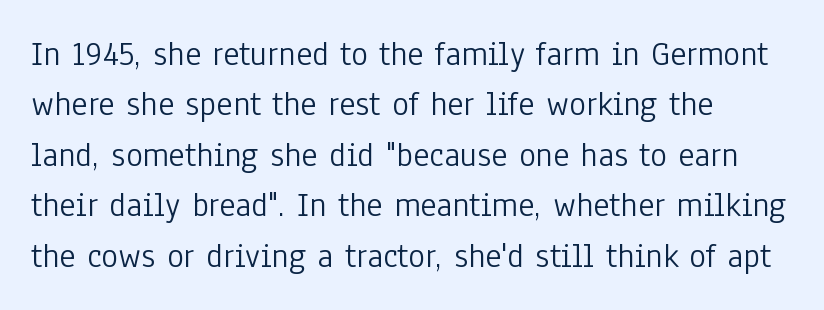
The image shows 35 px light, condensed sans-serif type, upright; set left-aligned, normal line spacing (1.44x), normal letter spacing, not underlined; low stroke contrast and a medium x-height.
